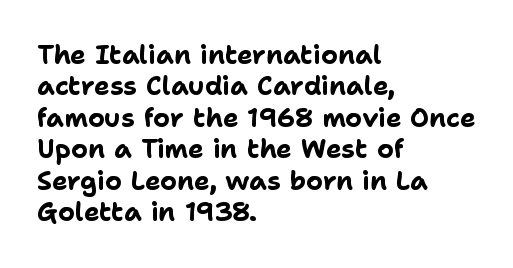
The image shows 26 px bold type, upright; set left-aligned, line spacing 1.21x, normal letter spacing, not underlined.
